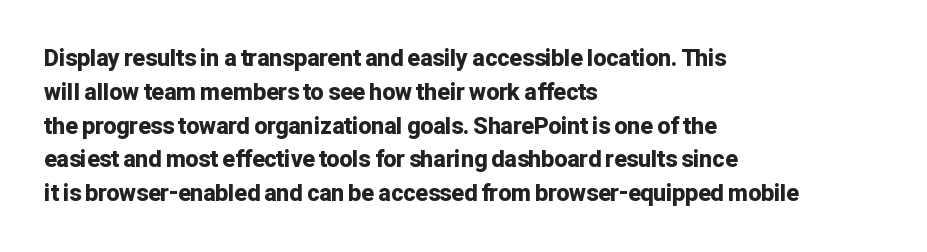
The image shows 23 px bold type, upright; set left-aligned, normal line spacing (1.47x), normal letter spacing, not underlined.
